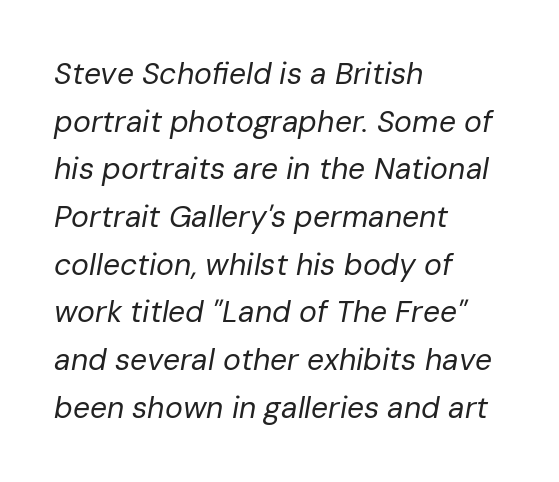
{"italic": "yes", "lean": "right", "slant_degrees": 10, "bold": "no", "weight": "regular", "width": "normal", "stroke_contrast": "low", "x_height": "medium", "monospaced": "no", "underline": "no", "align": "left", "line_spacing": "normal", "line_spacing_ratio": 1.59, "letter_spacing": "normal", "letter_spacing_em": 0.0, "glyph_px": 30}
